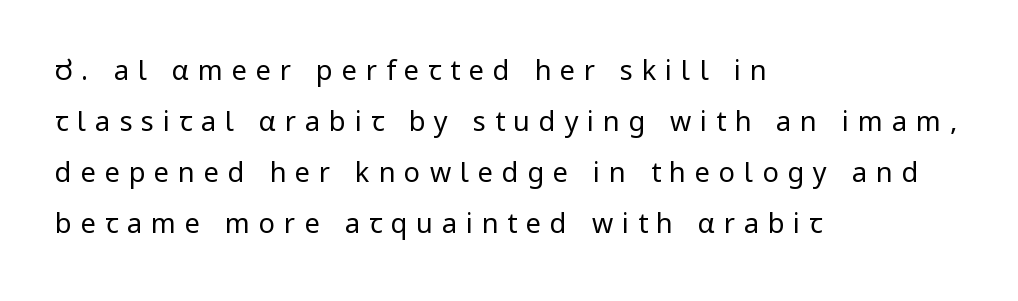
{"italic": "no", "bold": "no", "underline": "no", "align": "left", "line_spacing_ratio": 1.89, "letter_spacing": "wide", "letter_spacing_em": 0.33, "glyph_px": 27}
